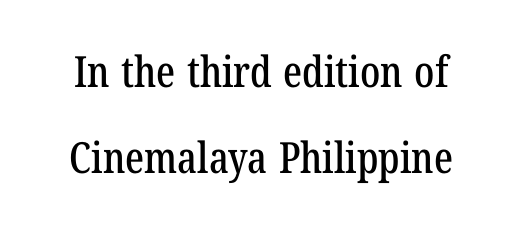
Q: Is the typeface a serif or a sans-serif typeface? A: Serif.
Q: Is the text underlined? A: No.
Q: Is the spacing between letters normal or unusually wide? A: Normal.
Q: Is the spacing between lines tight, normal or loose? A: Loose.
Q: Width (condensed, normal, or wide)? A: Condensed.
Q: Stroke contrast? A: Low.
Q: x-height? A: Medium.
Q: Monospaced? A: No.
